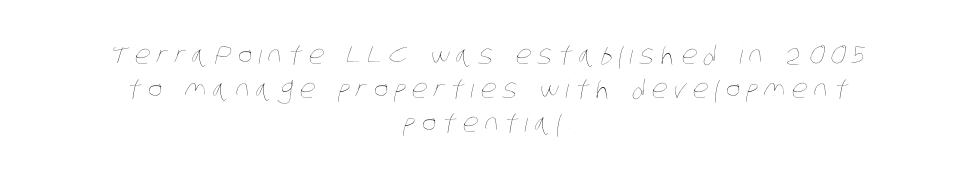
The text block is weighted toward neither margin, spreading evenly from the middle. Plain, unruled lines of type. Does the leading feel generous? No, just average. Stems here are at most as thick as an everyday book face. Here the glyphs are tracked loosely, breaking word shapes into spaced letters.
